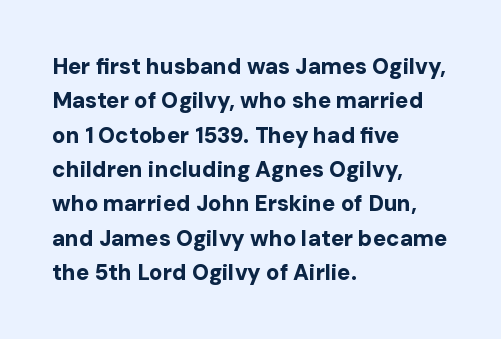
Upright lettering throughout. Just letters on the line, the space beneath them empty. The vertical gap from one line to the next is medium. Strong, thick strokes mark this as bold type. Short and long lines alike share a common starting point at left.
